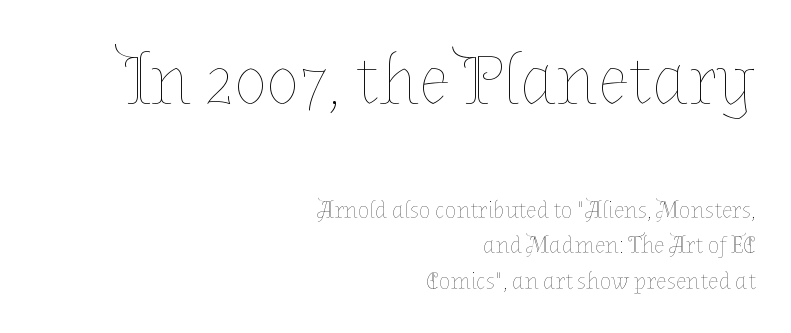
Of the two passages, the one on top uses the larger point size. Quick note: underline off. Compared with typical paragraphs, the rows here are spaced about the same. Do the characters align in a grid? No, the font is proportional. Line ends are locked; line starts wander.
